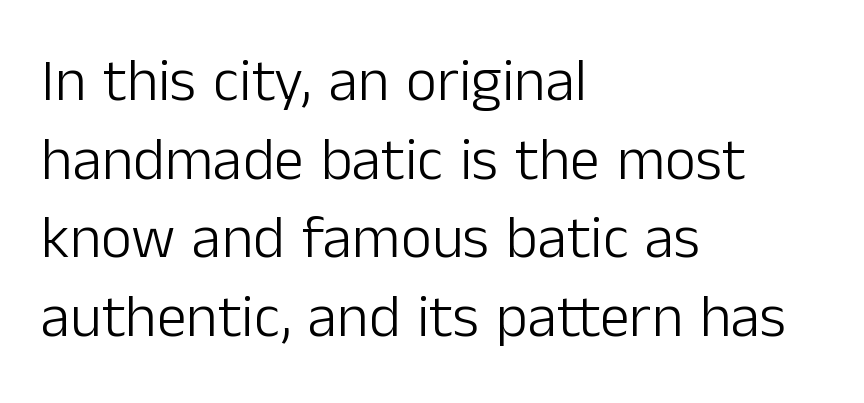
The rendering uses natural spacing where letterforms have individual widths. The strip under each line holds only bare page. Vertical spacing — default. Compared with typical body copy, the letter spacing here is the same. Visually the block forms a straight wall on the left and a jagged coastline on the right.
